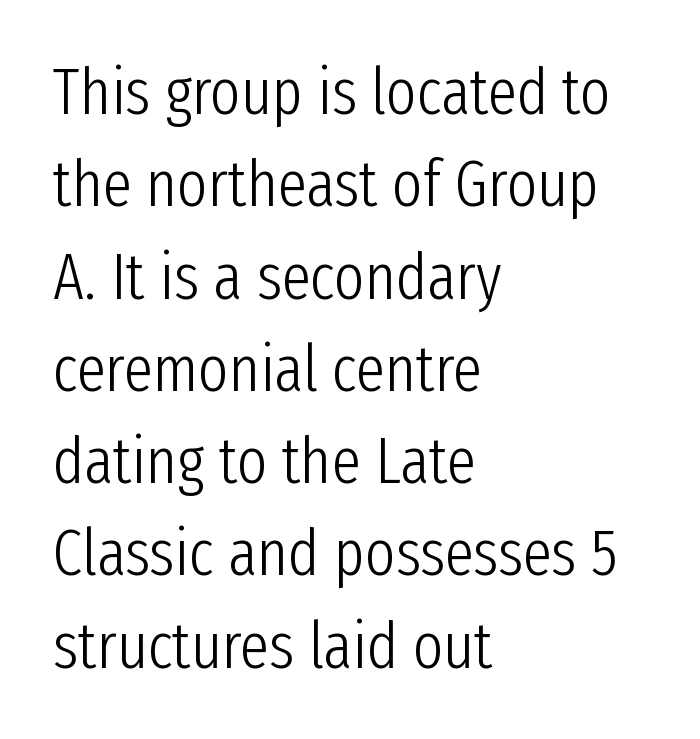
Font category for this specimen: sans-serif. Is this a fixed-width face? No — the glyphs have proportional, varying widths. Italic? Not at all — the glyphs are vertical. The leading is moderate, giving the passage an even texture.
